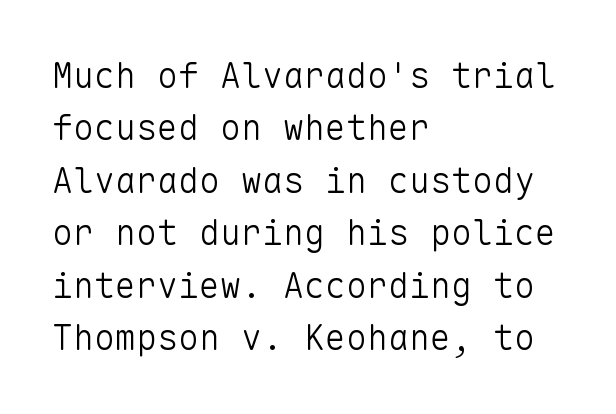
The image shows 35 px light sans-serif type, upright, monospaced; set left-aligned, normal line spacing (1.5x), normal letter spacing, not underlined; low stroke contrast and a medium x-height.
